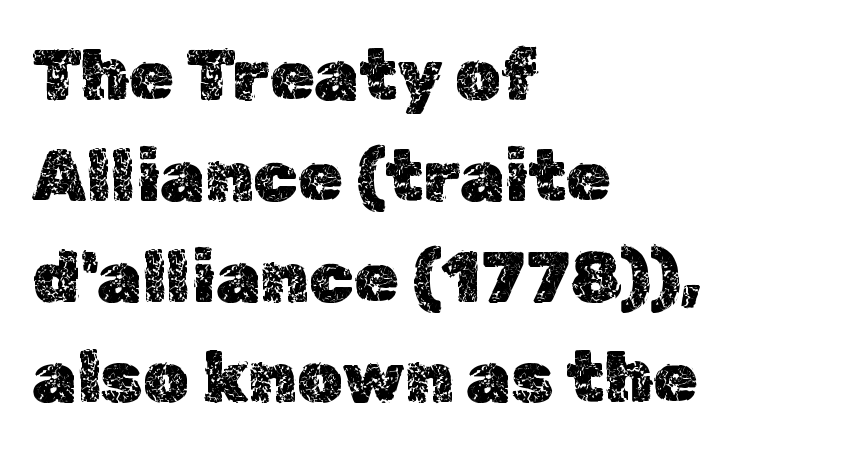
The rows are spaced the way most documents space them. The paragraph has a hard left edge and a soft right edge. Compared with typical body copy, the letter spacing here is the same. Every stem runs plumb, perpendicular to the baseline. Varying glyph widths throughout — classic text-font behaviour.
